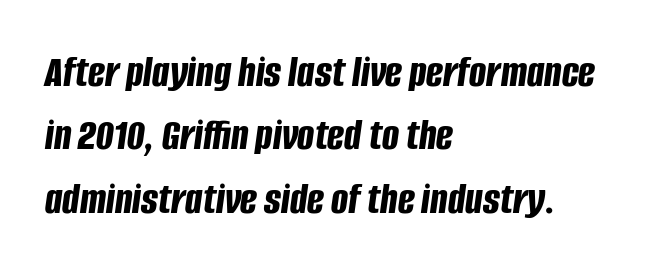
Chunky letters — that's bold for sure. There is no visible air inserted between adjacent glyphs. When letters slant like this, we call the style italic. The rendering uses natural spacing where letterforms have individual widths. The passage is arranged the way most books set body copy — flush left. The gap between lines stays unmarked.
